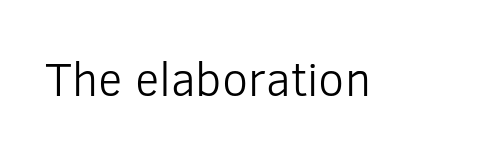
The image shows 47 px light sans-serif type, upright; set normal letter spacing, not underlined; low stroke contrast and a medium x-height.
